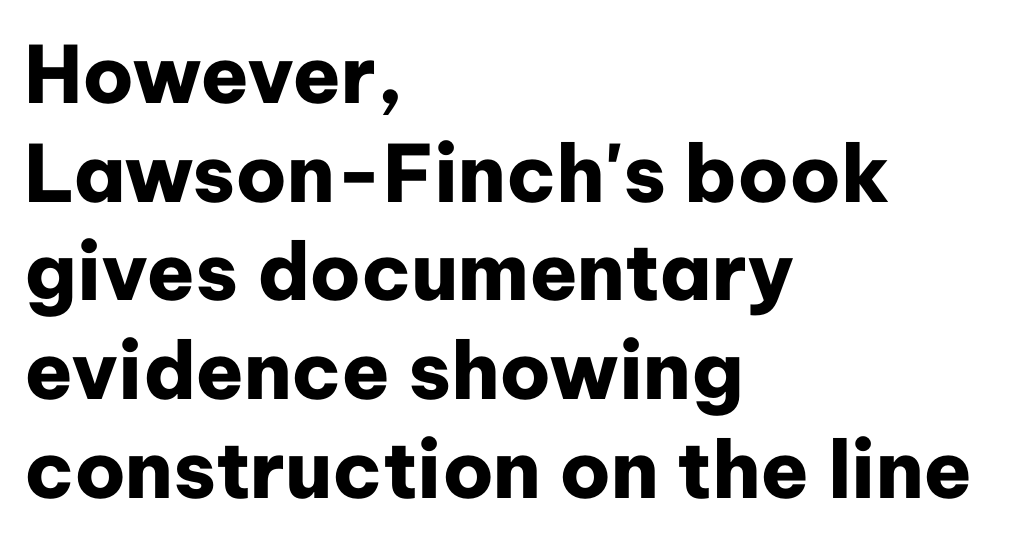
The image shows 79 px heavy sans-serif type, upright; set left-aligned, normal line spacing (1.25x), normal letter spacing, not underlined; low stroke contrast and a medium x-height.
